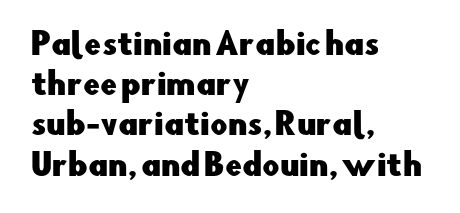
The image shows 30 px sans-serif type, upright; set left-aligned, normal line spacing (1.34x), normal letter spacing, not underlined; low stroke contrast and a small x-height.
